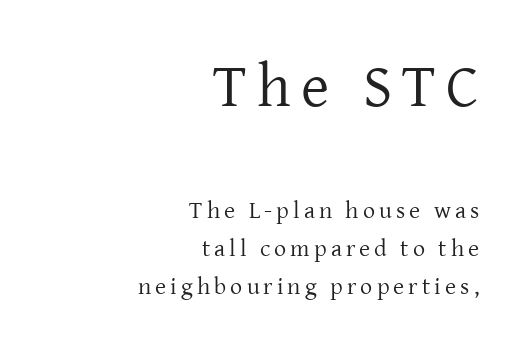
Q: Is the text bold? A: No.
Q: Is the text italic (slanted)? A: No, it is upright.
Q: Is the typeface a serif or a sans-serif typeface? A: Serif.
Q: Is the text underlined? A: No.
Q: How is the paragraph aligned? A: Right-aligned.
Q: Is the spacing between lines tight, normal or loose? A: Normal.
Q: Which block of text is set in a larger size, the first (top) or the second (bottom)? A: The first (top) one.
Q: Width (condensed, normal, or wide)? A: Normal.
Q: Stroke contrast? A: Low.
Q: x-height? A: Medium.
Q: Monospaced? A: No.
